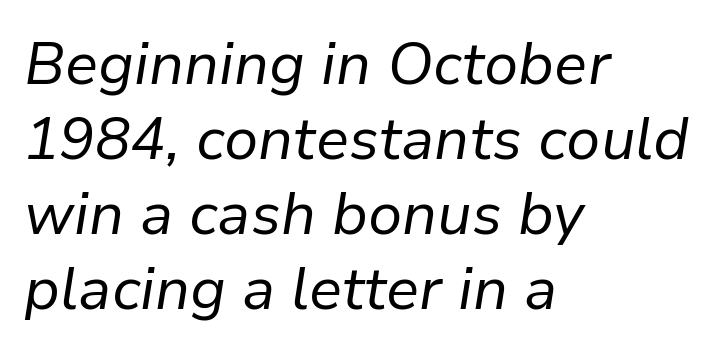
Weight: regular or lighter. Slanted lettering throughout. Letters rest on an invisible, unmarked baseline. The rendering uses natural spacing where letterforms have individual widths. The space between consecutive lines is moderate.
